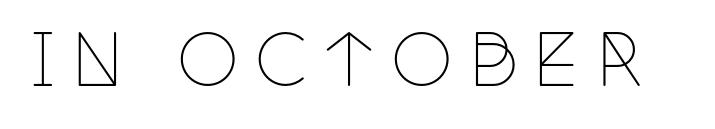
Q: Is the text bold? A: No.
Q: Is the text italic (slanted)? A: No, it is upright.
Q: Is the typeface a serif or a sans-serif typeface? A: Serif.
Q: Is the text underlined? A: No.
Q: Is the spacing between letters normal or unusually wide? A: Unusually wide.
Q: Width (condensed, normal, or wide)? A: Condensed.
Q: Stroke contrast? A: Low.
Q: x-height? A: Large.
Q: Monospaced? A: No.
